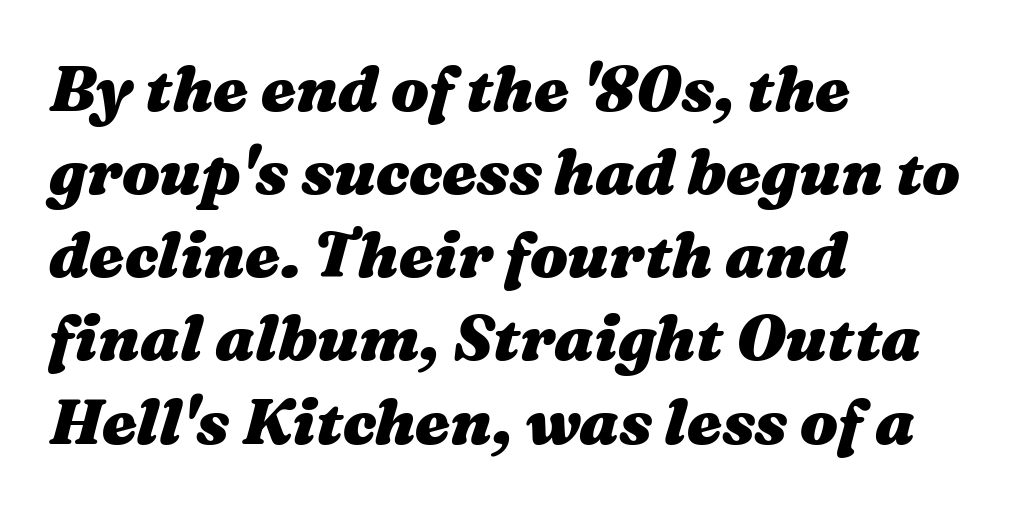
Q: Is the text bold? A: Yes.
Q: Is the text italic (slanted)? A: Yes, it leans right by about 16 degrees.
Q: Is the text underlined? A: No.
Q: How is the paragraph aligned? A: Left-aligned.
Q: Is the spacing between letters normal or unusually wide? A: Normal.
Q: Is the spacing between lines tight, normal or loose? A: Normal.
Q: Width (condensed, normal, or wide)? A: Wide.
Q: Stroke contrast? A: Medium.
Q: x-height? A: Medium.
Q: Monospaced? A: No.
